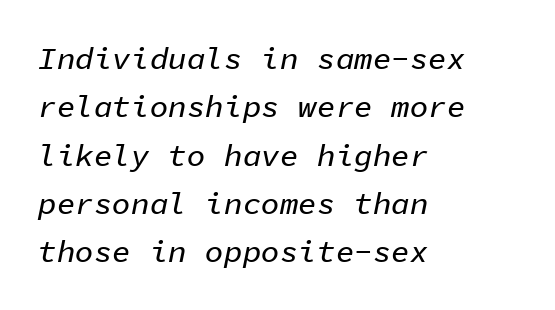
{"italic": "yes", "lean": "right", "slant_degrees": 11, "width": "normal", "stroke_contrast": "low", "x_height": "medium", "monospaced": "yes", "underline": "no", "align": "left", "line_spacing": "normal", "line_spacing_ratio": 1.56, "letter_spacing": "normal", "letter_spacing_em": 0.0, "glyph_px": 31}
